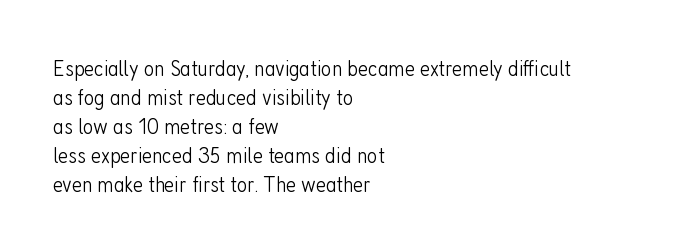
Q: Is the text bold? A: No.
Q: Is the text italic (slanted)? A: No, it is upright.
Q: Is the text underlined? A: No.
Q: How is the paragraph aligned? A: Left-aligned.
Q: Is the spacing between letters normal or unusually wide? A: Normal.
Q: Is the spacing between lines tight, normal or loose? A: Normal.
